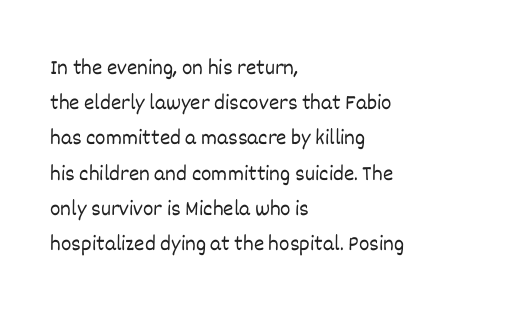
The image shows 22 px text type, upright; set left-aligned, normal line spacing (1.6x), normal letter spacing, not underlined.
